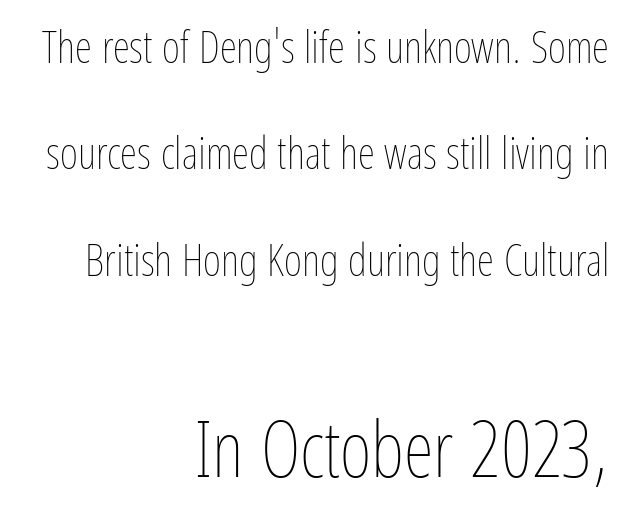
Q: Is the text bold? A: No.
Q: Is the text italic (slanted)? A: No, it is upright.
Q: Is the text underlined? A: No.
Q: How is the paragraph aligned? A: Right-aligned.
Q: Is the spacing between letters normal or unusually wide? A: Normal.
Q: Is the spacing between lines tight, normal or loose? A: Loose.
Q: Which block of text is set in a larger size, the first (top) or the second (bottom)? A: The second (bottom) one.
Q: Width (condensed, normal, or wide)? A: Condensed.
Q: Stroke contrast? A: Low.
Q: x-height? A: Medium.
Q: Monospaced? A: No.
